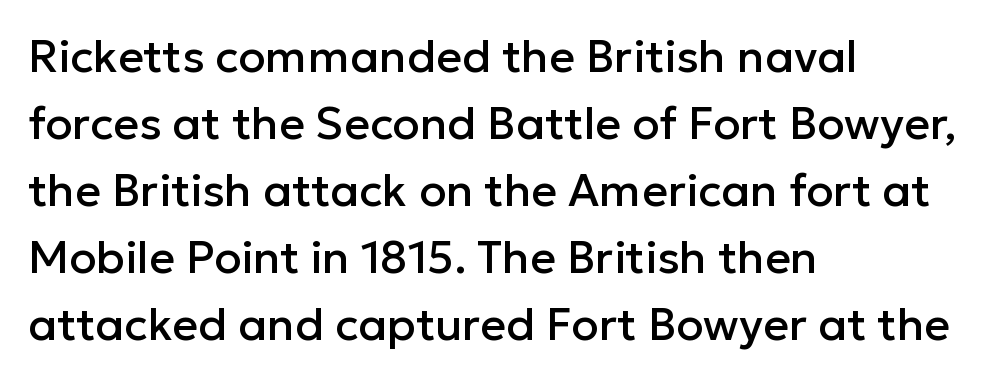
Underline: absent. A typesetter would label this face a sans. Layout note: lines flush left. Note the varied advance widths — an 'i' is clearly narrower than an 'm'. Vertically, the passage feels balanced, rows spaced as you'd expect.
